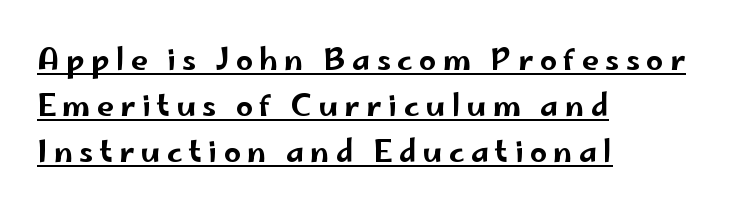
The letters advance in unequal steps, a hallmark of proportional type. These lines are composed in type without serifs. Does the copy run flush right? No — it runs flush left. The tracking reads as deliberately expanded to a designer's eye.
